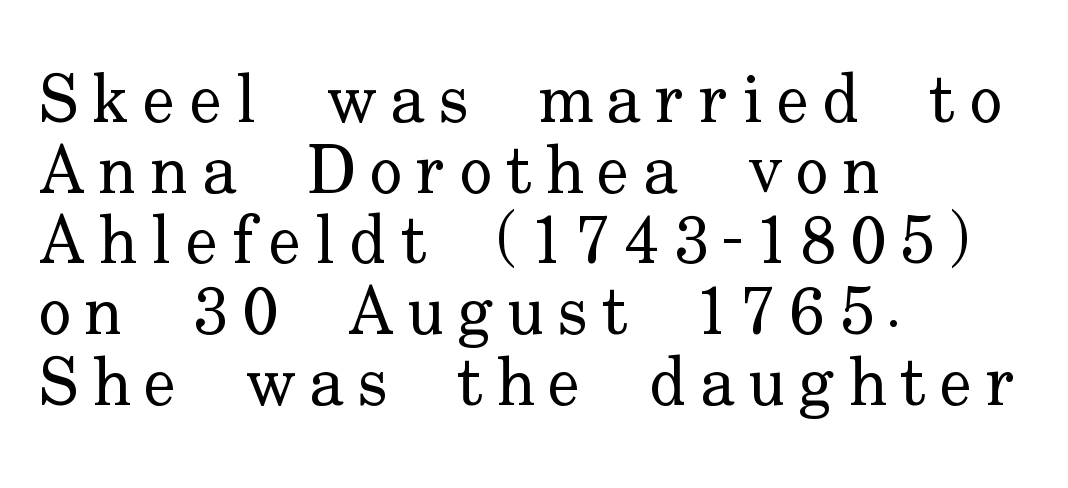
The characters are drawn with everyday or finer stroke widths. Nobody drew a line under any word here. Spacing verdict: proportional, widths tailored to each character. It's the straight-up-and-down kind of type.
